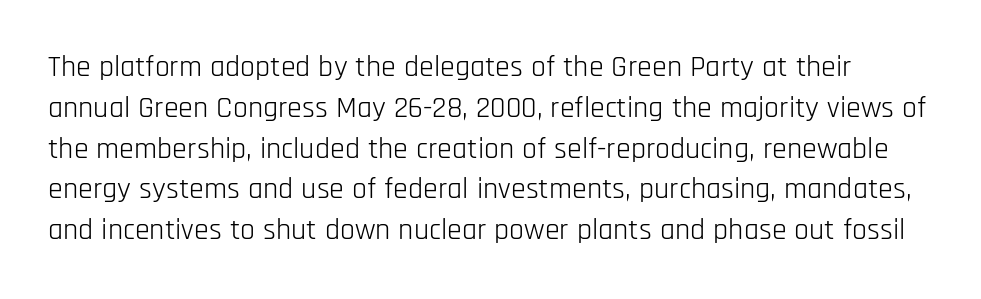
The image shows 30 px light, condensed sans-serif type, upright; set normal line spacing (1.36x), normal letter spacing, not underlined; low stroke contrast and a large x-height.
